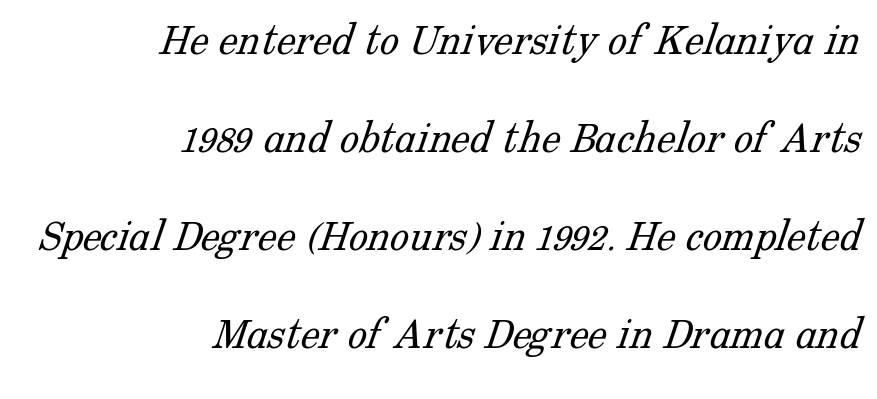
The characters are drawn with everyday or finer stroke widths. Every row of glyphs terminates at an identical x-position on the right. Looks like regular typesetting: each glyph gets only the width it needs. You could call the tracking neutral — neither tight nor loose. The passage shown is typeset with a serif family. Does the leading feel generous? Absolutely, it's lavish.
